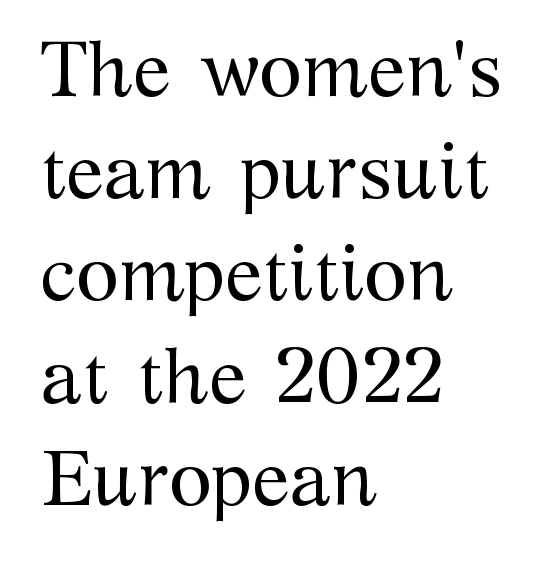
The words here are not underlined. Each letter keeps its own natural width here, so spacing adapts to shape. One-word summary of the alignment: left. How are the letters spaced? Ordinarily, with no added tracking. Vertically, the passage feels balanced, rows spaced as you'd expect. This is roman type, the default non-slanted kind.
